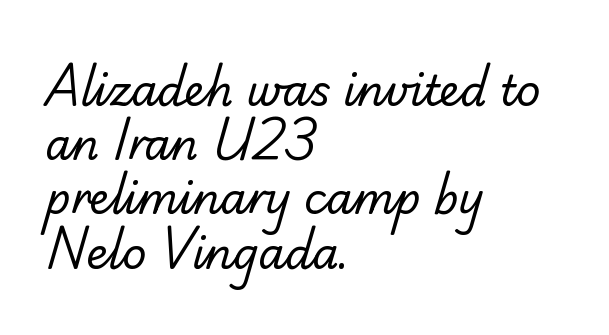
{"serif": "no", "bold": "no", "weight": "regular", "width": "normal", "stroke_contrast": "low", "x_height": "small", "monospaced": "no", "underline": "no", "align": "left", "line_spacing": "normal", "line_spacing_ratio": 1.29, "letter_spacing": "normal", "letter_spacing_em": 0.0, "glyph_px": 42}
